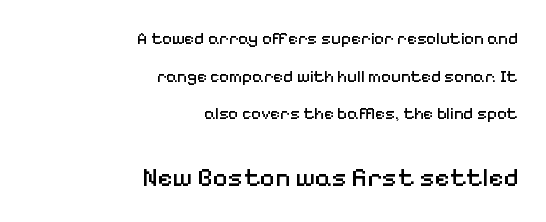
Q: Is the text bold? A: No.
Q: Is the text italic (slanted)? A: No, it is upright.
Q: Is the text underlined? A: No.
Q: How is the paragraph aligned? A: Right-aligned.
Q: Is the spacing between letters normal or unusually wide? A: Normal.
Q: Is the spacing between lines tight, normal or loose? A: Loose.
Q: Which block of text is set in a larger size, the first (top) or the second (bottom)? A: The second (bottom) one.
